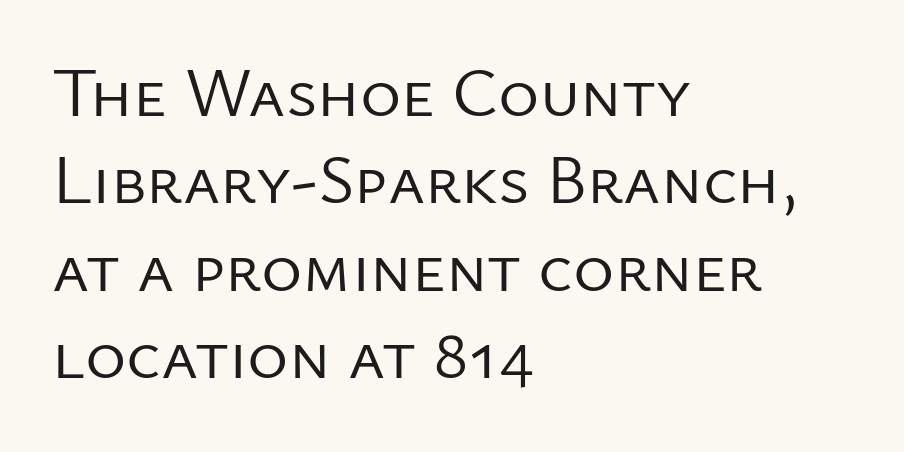
Q: Is the text bold? A: No.
Q: Is the text italic (slanted)? A: No, it is upright.
Q: Is the typeface a serif or a sans-serif typeface? A: Sans-serif.
Q: Is the text underlined? A: No.
Q: How is the paragraph aligned? A: Left-aligned.
Q: Is the spacing between letters normal or unusually wide? A: Normal.
Q: Is the spacing between lines tight, normal or loose? A: Normal.
Q: Width (condensed, normal, or wide)? A: Normal.
Q: Stroke contrast? A: Low.
Q: x-height? A: Medium.
Q: Monospaced? A: No.
